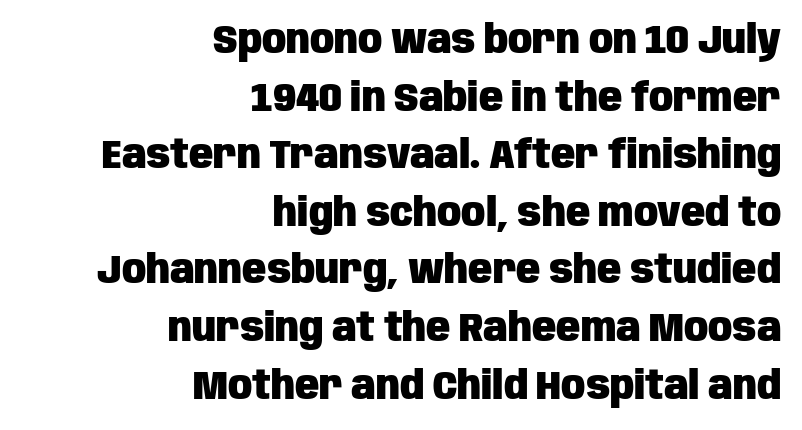
The zone under the glyphs is completely vacant. Grotesque or geometric, the face here clearly has no serifs. Each glyph is drawn with heavy, bold strokes. The face used here is proportionally spaced, like ordinary book or web type. A roman cut, with each character standing at attention. A student would call this right alignment; a typographer would say flush right, rag left.
